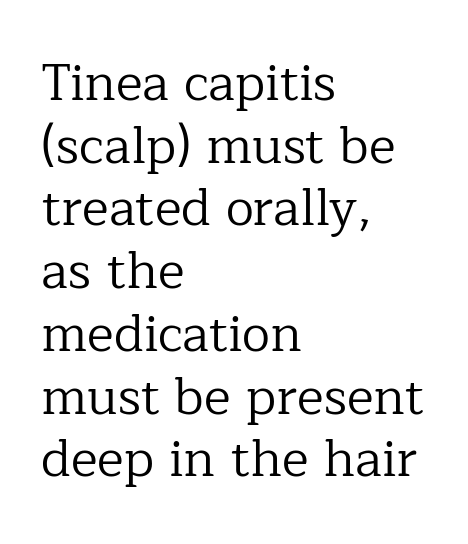
Think of a printed novel: that variable character pitch is what you see here. Are there feet on the stems? There are — it's a serif. Is the type heavy? It reads as light-to-regular instead. Italic: no, the glyphs are upright roman. The text block is weighted toward the left margin, trailing off unevenly rightward. Nothing unusual about the tracking: characters are spaced as the font intends.
